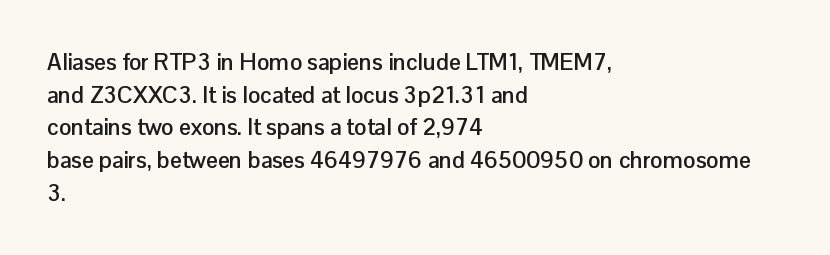
Here the glyphs are tracked normally, forming tight word shapes. One-word summary of the alignment: left. In terms of posture, this sample is upright. Notice how thick the strokes are: this is what a full bold looks like. The lines sit at an ordinary, default distance from one another.
